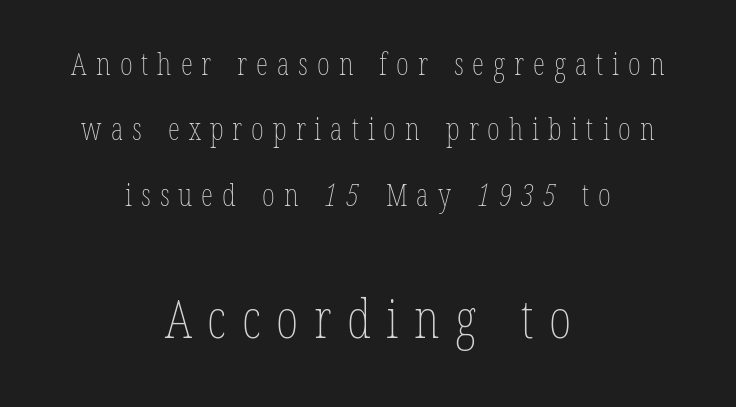
Q: Is the text bold? A: No.
Q: Is the text underlined? A: No.
Q: How is the paragraph aligned? A: Centered.
Q: Is the spacing between letters normal or unusually wide? A: Unusually wide.
Q: Is the spacing between lines tight, normal or loose? A: Loose.
Q: Which block of text is set in a larger size, the first (top) or the second (bottom)? A: The second (bottom) one.
Q: Width (condensed, normal, or wide)? A: Condensed.
Q: Stroke contrast? A: Low.
Q: x-height? A: Medium.
Q: Monospaced? A: No.
